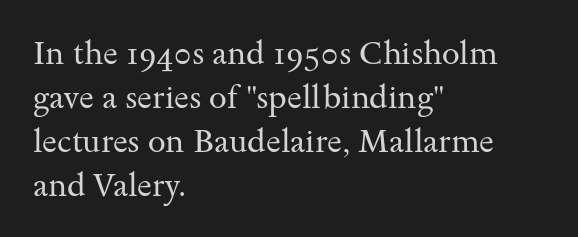
Standard letterfit; no display-style spreading of the glyphs. Vertical spacing — default. Do the letters lean? They stand straight. Yep, those are serifs on the letters. No letter is thick-stroked: the sample isn't bold. This sample is left-justified, so line endings fall wherever the words run out.
